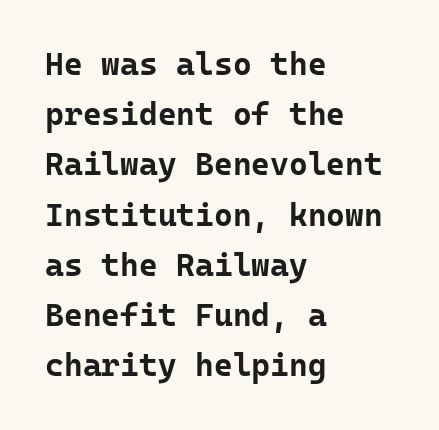
Each letter, wide or thin by design, is forced into the same width here. The space between consecutive lines is moderate. I'd describe the lettering as bold — thick and assertive. The characters display no serif detailing; their extremities are plain. Tracking value appears to be zero — textbook default spacing. The type sits square on the baseline with zero lean.
